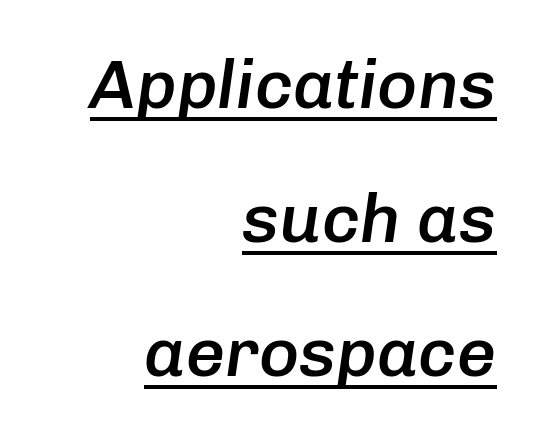
The image shows 69 px semibold type, italic (leaning right); set right-aligned, loose line spacing (1.94x), normal letter spacing, underlined; low stroke contrast and a medium x-height.
